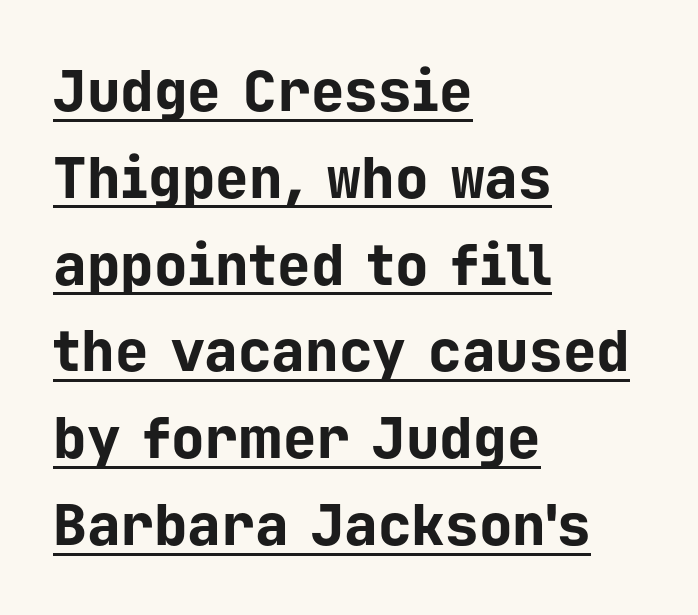
Characters follow at the spacing the type designer built in. Which margin do the lines hug? The left one — the right edge is uneven. The font's upright variant was chosen for this text. Look at the stroke-to-counter ratio: heavy, a bold. Compared with undecorated copy, this sample adds a rule below the words.
